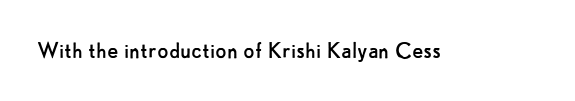
{"italic": "no", "bold": "no", "underline": "no", "letter_spacing": "normal", "letter_spacing_em": 0.0, "glyph_px": 26}
